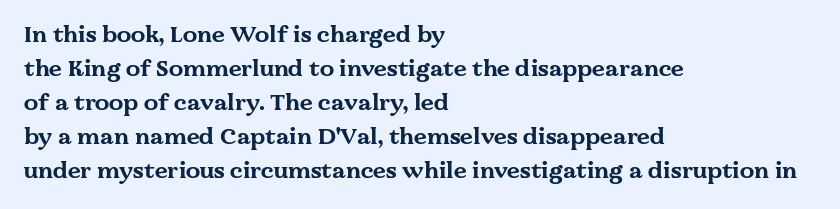
The strip under each line holds only bare page. How are the letters spaced? Ordinarily, with no added tracking. Line spacing here is normal. This rendering uses left alignment, leaving the right contour irregular. When letters stand straight like this, we call the style roman or upright. The rendering uses a bold face; every stroke is thick and dark.
